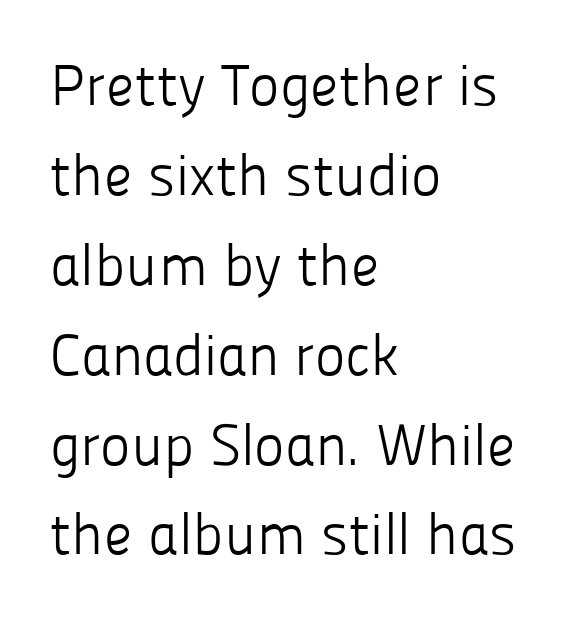
Notice how the passage keeps a crisp vertical edge on the left only. In terms of letterspacing, this is plain default setting. The strip under each line holds only bare page. Each new line begins a customary step beneath the previous one.
